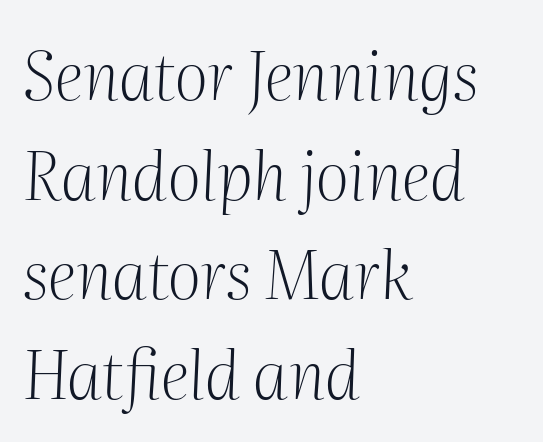
Descenders are the only things crossing below the line. These lines keep a tight, regular rhythm from letter to letter. Note the varied advance widths — an 'i' is clearly narrower than an 'm'. Unbolded letterforms with no extra heft.
